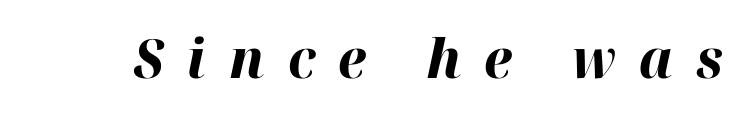
Q: Is the text bold? A: Yes.
Q: Is the text italic (slanted)? A: Yes, it leans right by about 12 degrees.
Q: Is the text underlined? A: No.
Q: Is the spacing between letters normal or unusually wide? A: Unusually wide.
Q: Width (condensed, normal, or wide)? A: Normal.
Q: Stroke contrast? A: High.
Q: x-height? A: Medium.
Q: Monospaced? A: No.
